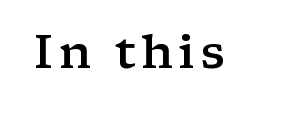
{"serif": "yes", "italic": "no", "bold": "semi", "weight": "semibold", "width": "wide", "stroke_contrast": "low", "x_height": "medium", "monospaced": "no", "underline": "no", "glyph_px": 46}
